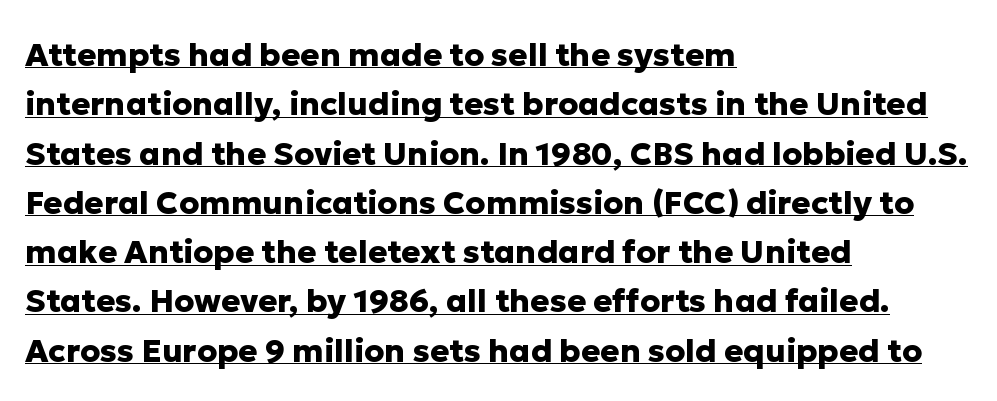
{"serif": "no", "italic": "no", "bold": "yes", "weight": "heavy", "width": "normal", "stroke_contrast": "low", "x_height": "medium", "monospaced": "no", "underline": "yes", "align": "left", "line_spacing": "normal", "line_spacing_ratio": 1.54, "letter_spacing": "normal", "letter_spacing_em": 0.0, "glyph_px": 32}
